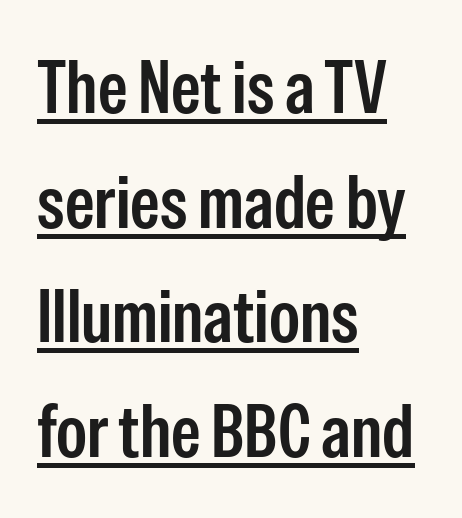
Q: Is the text bold? A: Semi-bold.
Q: Is the text italic (slanted)? A: No, it is upright.
Q: Is the typeface a serif or a sans-serif typeface? A: Sans-serif.
Q: Is the text underlined? A: Yes.
Q: How is the paragraph aligned? A: Left-aligned.
Q: Is the spacing between letters normal or unusually wide? A: Normal.
Q: Is the spacing between lines tight, normal or loose? A: Normal.
Q: Width (condensed, normal, or wide)? A: Condensed.
Q: Stroke contrast? A: Low.
Q: x-height? A: Medium.
Q: Monospaced? A: No.
